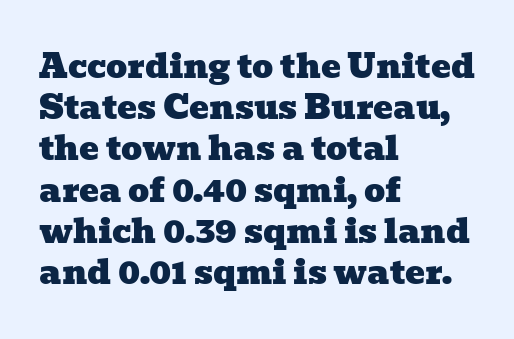
The image shows 33 px wide serif type; set left-aligned, normal line spacing (1.25x), normal letter spacing, not underlined; low stroke contrast and a medium x-height.
